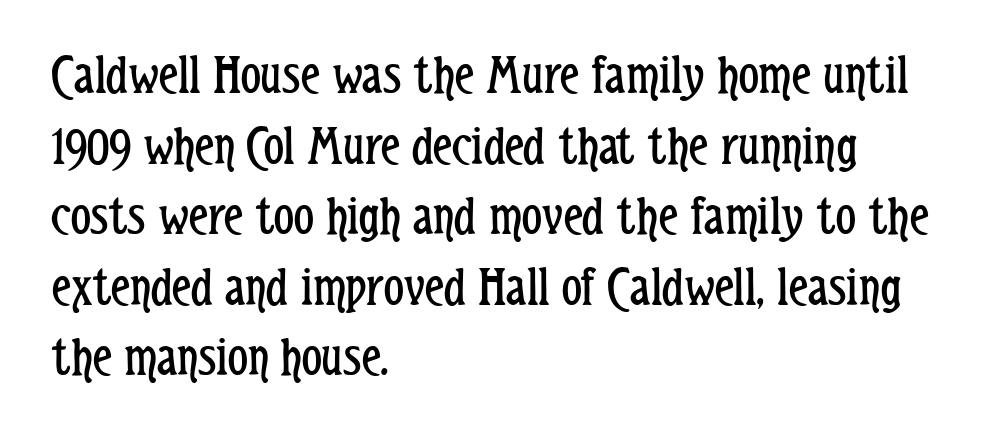
{"serif": "no", "italic": "no", "bold": "no", "weight": "regular", "width": "condensed", "stroke_contrast": "low", "x_height": "medium", "monospaced": "no", "underline": "no", "align": "left", "line_spacing": "normal", "line_spacing_ratio": 1.26, "letter_spacing": "normal", "letter_spacing_em": 0.0, "glyph_px": 56}
